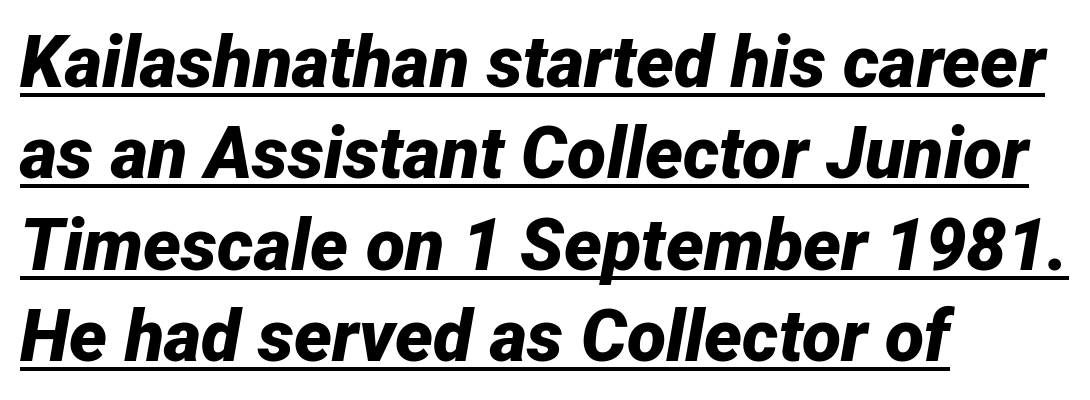
Q: Is the text bold? A: Yes.
Q: Is the text italic (slanted)? A: Yes, it leans right by about 12 degrees.
Q: Is the text underlined? A: Yes.
Q: How is the paragraph aligned? A: Left-aligned.
Q: Is the spacing between letters normal or unusually wide? A: Normal.
Q: Is the spacing between lines tight, normal or loose? A: Normal.
Q: Width (condensed, normal, or wide)? A: Normal.
Q: Stroke contrast? A: Low.
Q: x-height? A: Medium.
Q: Monospaced? A: No.
